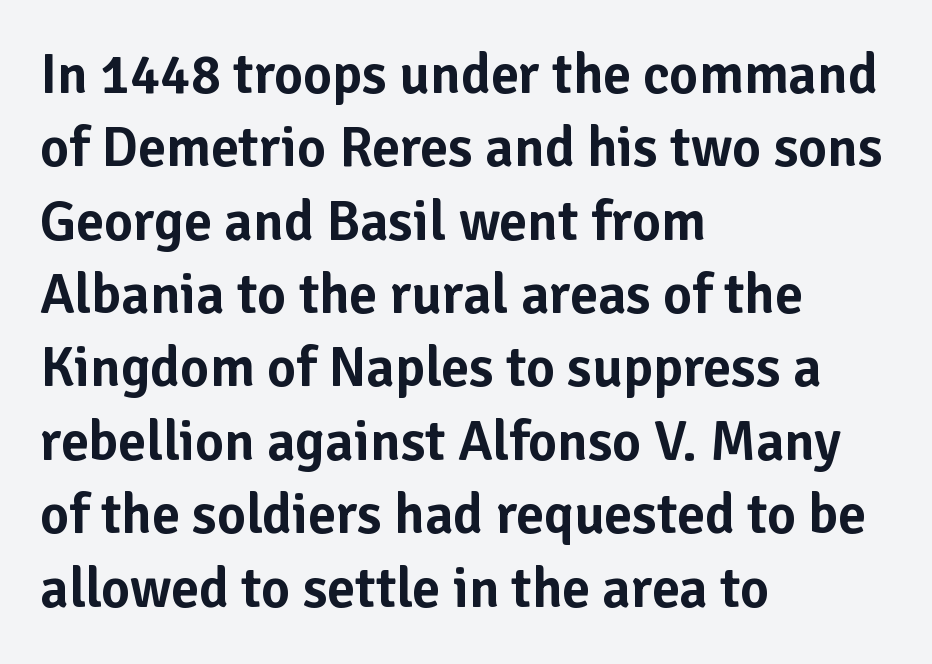
The image shows 56 px sans-serif type, upright; set left-aligned, normal line spacing (1.31x), normal letter spacing, not underlined; low stroke contrast and a medium x-height.
